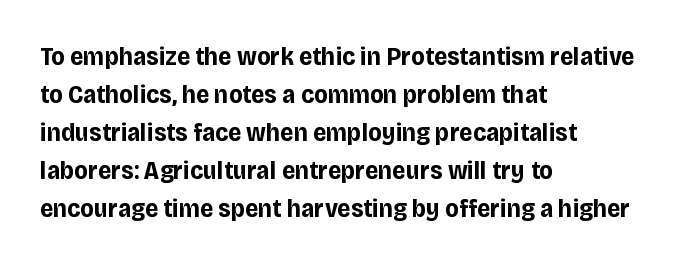
The image shows 26 px bold type, upright; set left-aligned, normal line spacing (1.46x), normal letter spacing, not underlined.
